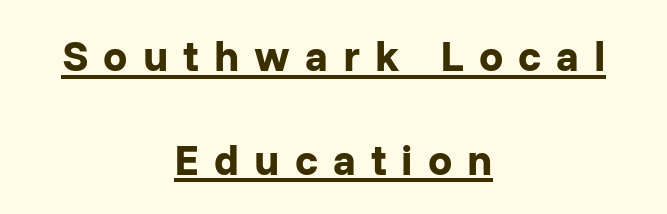
The image shows 43 px bold sans-serif type, upright; set centered, loose line spacing (2.41x), unusually wide letter spacing (+0.35 em), underlined; low stroke contrast and a medium x-height.
